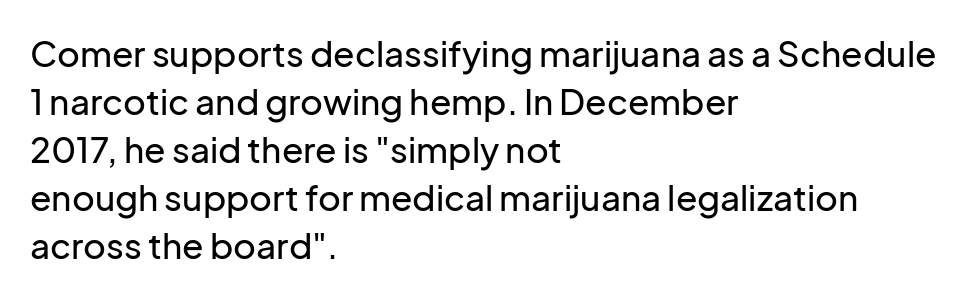
{"serif": "no", "italic": "no", "width": "normal", "stroke_contrast": "low", "x_height": "medium", "monospaced": "no", "underline": "no", "align": "left", "line_spacing": "normal", "line_spacing_ratio": 1.37, "letter_spacing": "normal", "letter_spacing_em": 0.0, "glyph_px": 35}
